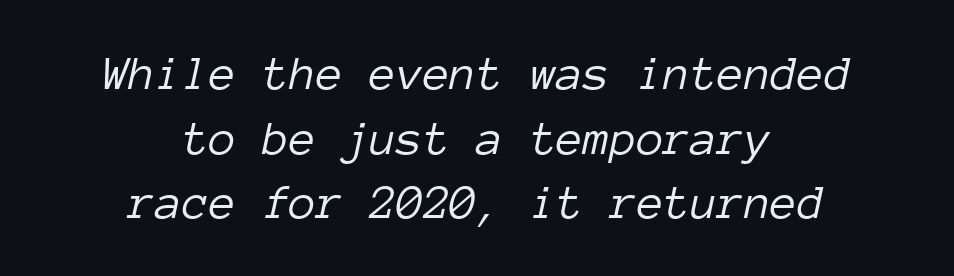
{"italic": "yes", "lean": "right", "slant_degrees": 12, "bold": "no", "weight": "light", "width": "normal", "stroke_contrast": "low", "x_height": "medium", "monospaced": "yes", "underline": "no", "align": "center", "line_spacing": "normal", "line_spacing_ratio": 1.32, "letter_spacing": "normal", "letter_spacing_em": 0.0, "glyph_px": 49}
